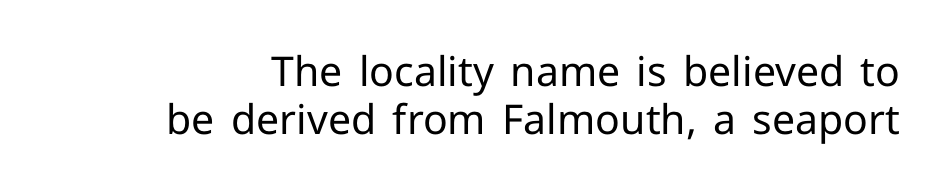
Q: Is the text bold? A: No.
Q: Is the text italic (slanted)? A: No, it is upright.
Q: Is the typeface a serif or a sans-serif typeface? A: Sans-serif.
Q: Is the text underlined? A: No.
Q: Is the spacing between letters normal or unusually wide? A: Normal.
Q: Width (condensed, normal, or wide)? A: Normal.
Q: Stroke contrast? A: Low.
Q: x-height? A: Medium.
Q: Monospaced? A: No.
